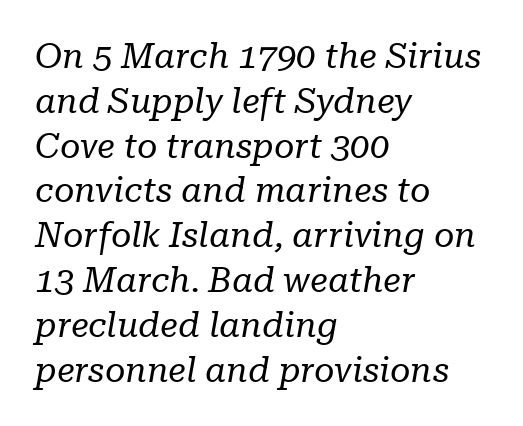
{"serif": "yes", "italic": "yes", "lean": "right", "slant_degrees": 10, "bold": "no", "weight": "regular", "width": "normal", "stroke_contrast": "low", "x_height": "medium", "monospaced": "no", "underline": "no", "align": "left", "line_spacing": "normal", "line_spacing_ratio": 1.28, "letter_spacing": "normal", "letter_spacing_em": 0.0, "glyph_px": 35}
